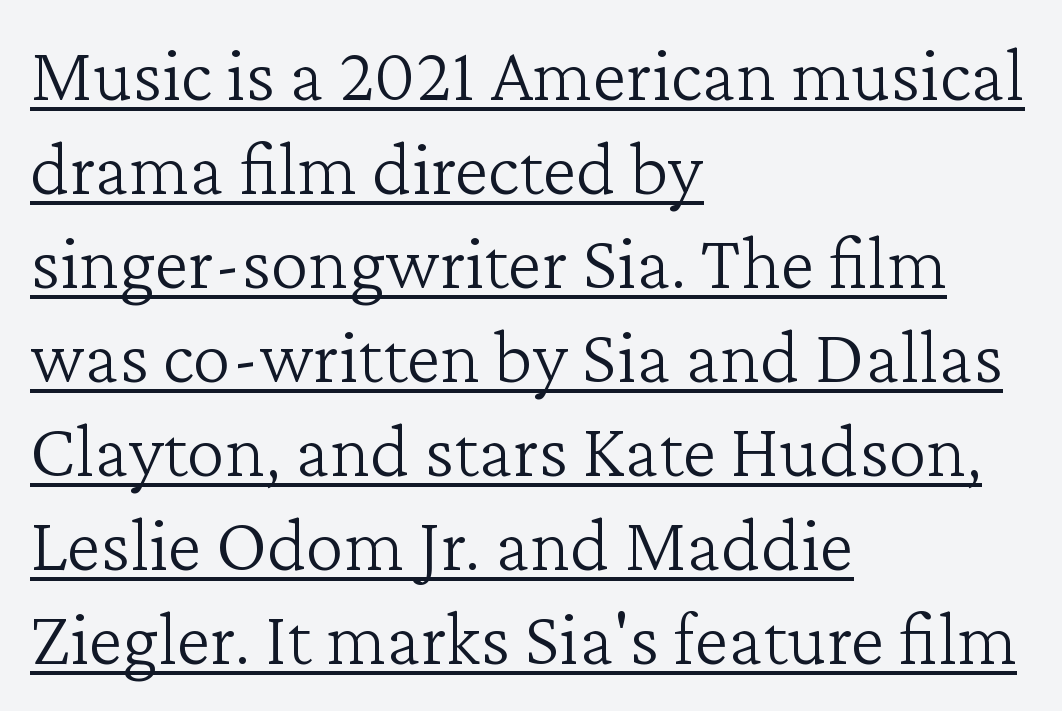
{"serif": "yes", "italic": "no", "bold": "no", "weight": "light", "width": "normal", "stroke_contrast": "low", "x_height": "medium", "monospaced": "no", "underline": "yes", "align": "left", "line_spacing_ratio": 1.22, "letter_spacing": "normal", "letter_spacing_em": 0.0, "glyph_px": 77}
